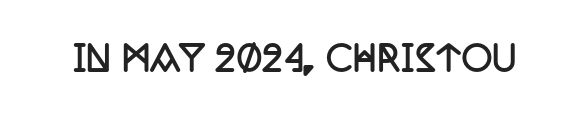
Q: Is the text bold? A: Yes.
Q: Is the text italic (slanted)? A: No, it is upright.
Q: Is the typeface a serif or a sans-serif typeface? A: Serif.
Q: Is the text underlined? A: No.
Q: Is the spacing between letters normal or unusually wide? A: Normal.
Q: Width (condensed, normal, or wide)? A: Condensed.
Q: Stroke contrast? A: Low.
Q: x-height? A: Large.
Q: Monospaced? A: No.
